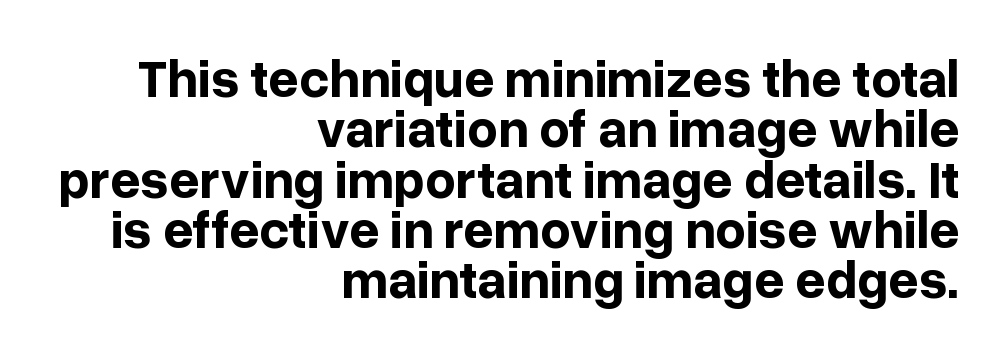
Heavy-handed strokes throughout: this text is bold. Every row of glyphs terminates at an identical x-position on the right. The axis of the letterforms is exactly vertical. Students, note that the glyphs here touch the page at normal intervals. Typographically, this falls in the sans-serif category.
